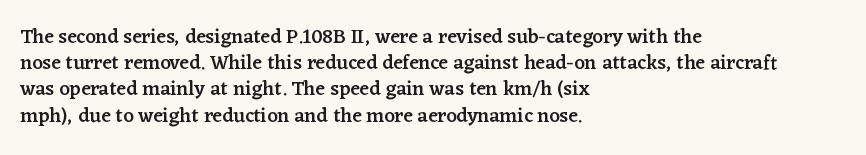
Q: Is the text bold? A: Semi-bold.
Q: Is the text italic (slanted)? A: No, it is upright.
Q: Is the text underlined? A: No.
Q: How is the paragraph aligned? A: Left-aligned.
Q: Is the spacing between letters normal or unusually wide? A: Normal.
Q: Is the spacing between lines tight, normal or loose? A: Normal.
